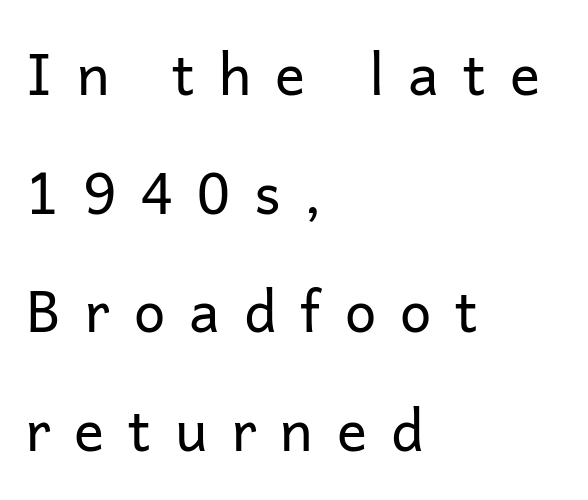
{"serif": "no", "italic": "no", "bold": "no", "weight": "regular", "width": "normal", "stroke_contrast": "low", "x_height": "medium", "monospaced": "no", "underline": "no", "align": "left", "line_spacing": "loose", "line_spacing_ratio": 2.12, "letter_spacing": "wide", "letter_spacing_em": 0.43, "glyph_px": 56}
